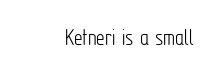
{"italic": "no", "bold": "no", "underline": "no", "letter_spacing": "normal", "letter_spacing_em": 0.0, "glyph_px": 24}
